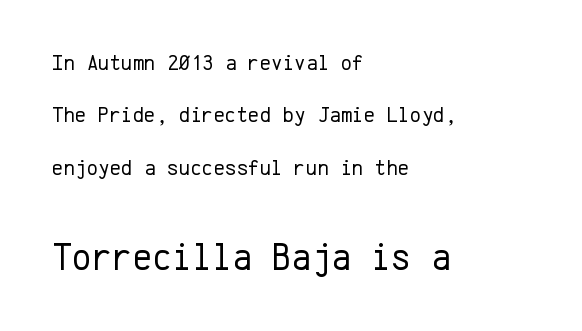
The face used here is rendered with its standard letterfit. The block sitting lower on the canvas is the one with enlarged characters. Beneath every word, the page is bare. Does the type have serifs? No, each stem ends abruptly. Notice the wide empty band between every row — that's loose leading. Style check: upright.
